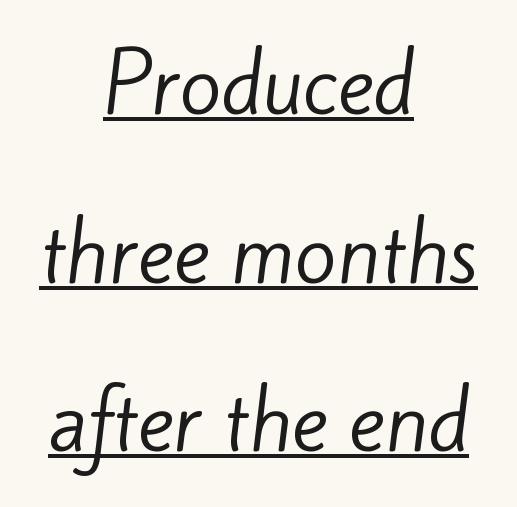
The image shows 77 px regular-weight sans-serif type; set centered, loose line spacing (2.19x), normal letter spacing, underlined; low stroke contrast and a small x-height.
